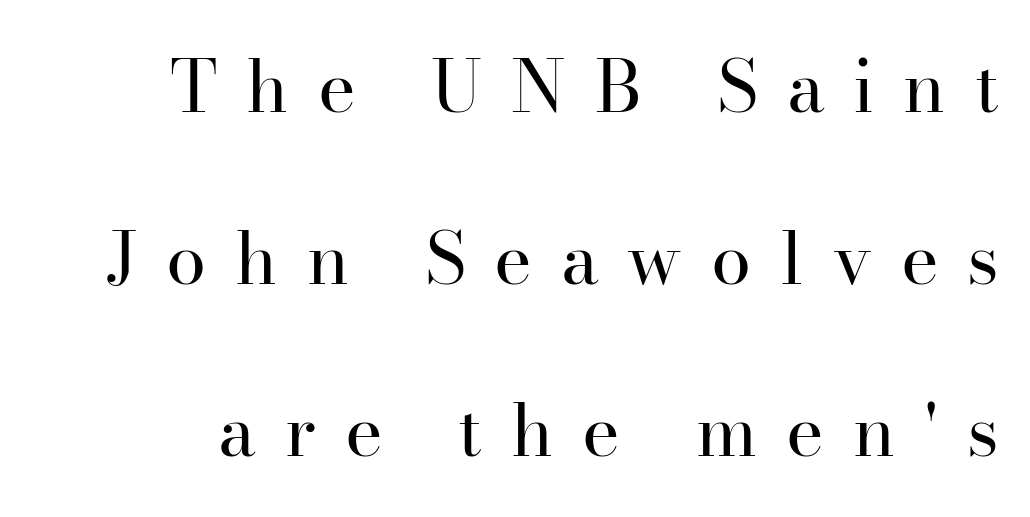
The image shows 72 px regular-weight serif type, upright; set loose line spacing (2.39x), unusually wide letter spacing (+0.4 em), not underlined; high stroke contrast and a small x-height.
